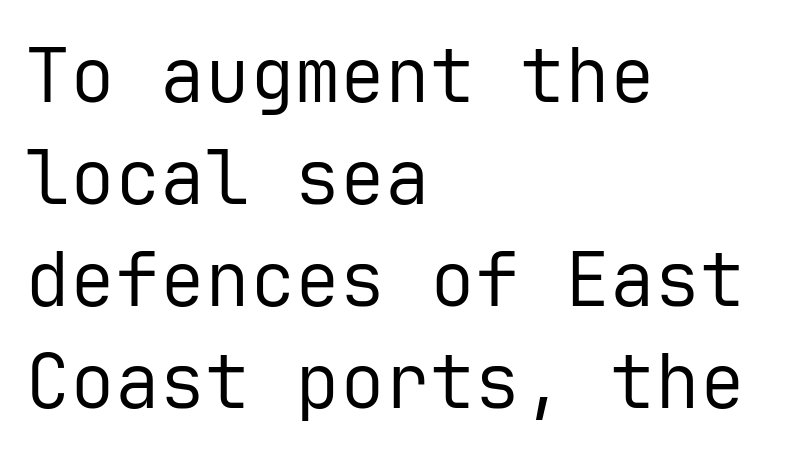
The image shows 75 px regular-weight sans-serif type, upright, monospaced; set left-aligned, normal line spacing (1.36x), normal letter spacing, not underlined; low stroke contrast and a medium x-height.
